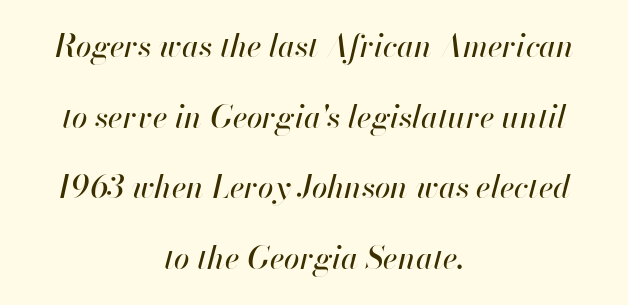
{"italic": "yes", "lean": "right", "slant_degrees": 13, "width": "normal", "stroke_contrast": "high", "x_height": "small", "monospaced": "no", "underline": "no", "align": "center", "line_spacing": "loose", "line_spacing_ratio": 2.28, "letter_spacing": "normal", "letter_spacing_em": 0.0, "glyph_px": 31}
